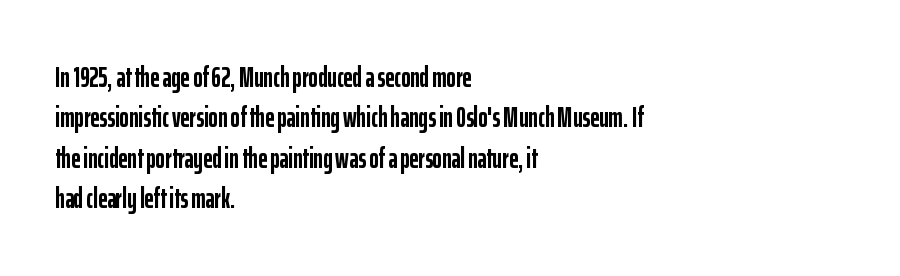
{"serif": "no", "italic": "no", "bold": "yes", "weight": "semibold", "width": "condensed", "stroke_contrast": "low", "x_height": "medium", "monospaced": "no", "underline": "no", "align": "left", "line_spacing": "normal", "line_spacing_ratio": 1.44, "letter_spacing": "normal", "letter_spacing_em": 0.0, "glyph_px": 28}
